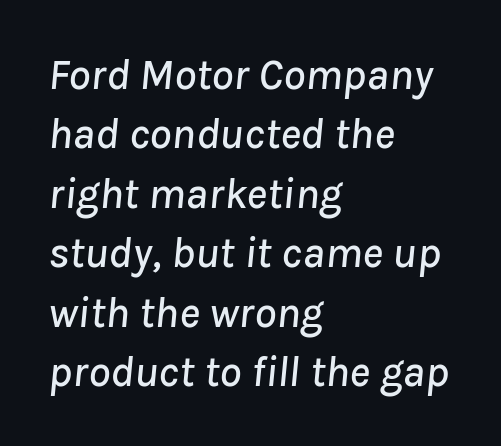
The image shows 44 px text type, italic (leaning right); set left-aligned, normal line spacing (1.35x), normal letter spacing, not underlined; low stroke contrast and a medium x-height.
